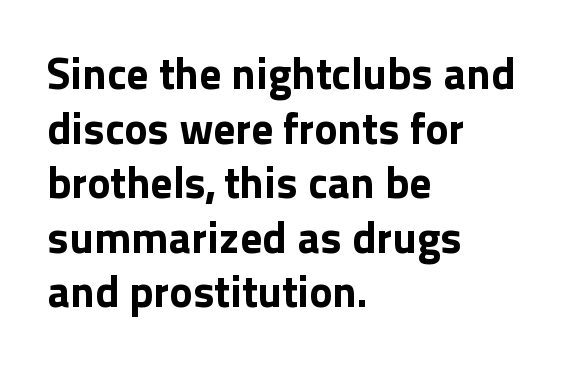
{"serif": "no", "italic": "no", "bold": "yes", "weight": "bold", "width": "normal", "x_height": "medium", "monospaced": "no", "underline": "no", "align": "left", "line_spacing_ratio": 1.24, "letter_spacing": "normal", "letter_spacing_em": 0.0, "glyph_px": 44}
